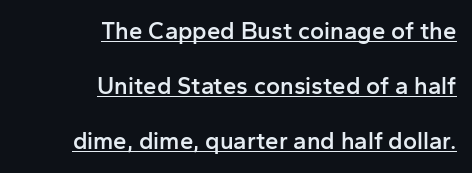
{"italic": "no", "bold": "semi", "underline": "yes", "align": "right", "line_spacing": "loose", "line_spacing_ratio": 2.3, "letter_spacing": "normal", "letter_spacing_em": 0.0, "glyph_px": 24}
